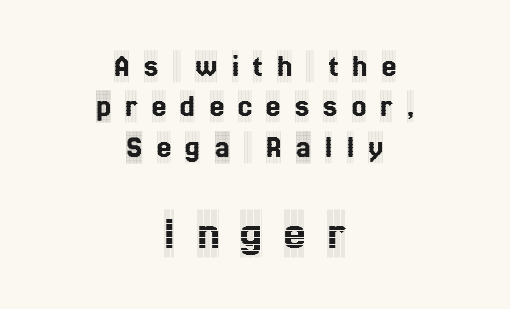
The image shows 48 px condensed serif type, upright; set centered, normal line spacing (1.26x), unusually wide letter spacing (+0.45 em), not underlined; the second (bottom) block is 1.5x larger; a large x-height.
